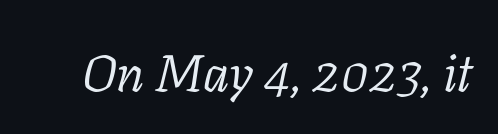
Q: Is the text bold? A: No.
Q: Is the text italic (slanted)? A: Yes, it leans right by about 11 degrees.
Q: Is the typeface a serif or a sans-serif typeface? A: Serif.
Q: Is the text underlined? A: No.
Q: Is the spacing between letters normal or unusually wide? A: Normal.
Q: Width (condensed, normal, or wide)? A: Normal.
Q: Stroke contrast? A: Low.
Q: x-height? A: Medium.
Q: Monospaced? A: No.
